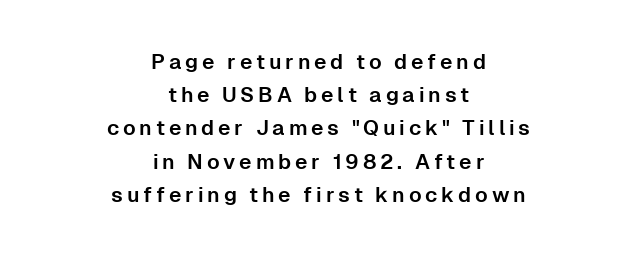
{"italic": "no", "underline": "no", "align": "center", "line_spacing": "normal", "line_spacing_ratio": 1.58, "glyph_px": 21}
